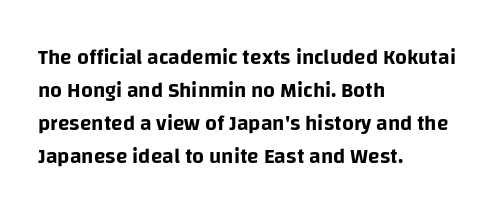
The image shows 21 px text type, upright; set left-aligned, normal line spacing (1.57x), normal letter spacing, not underlined.
